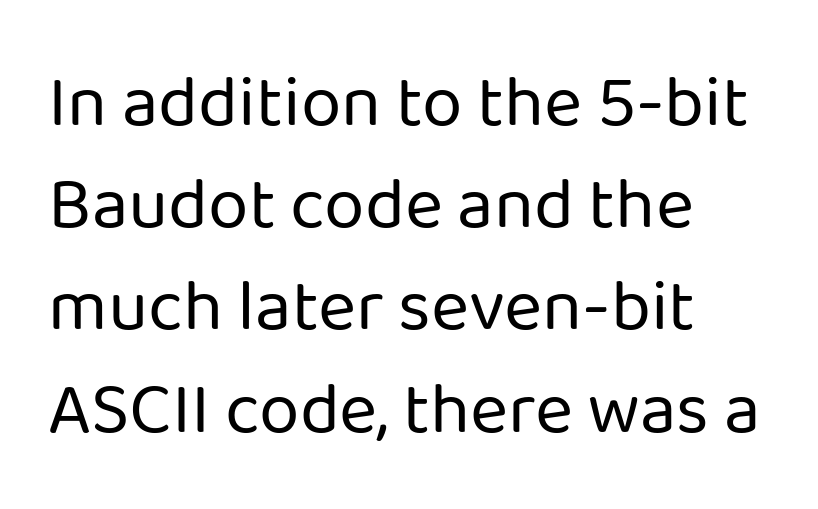
In CSS terms this would be text-align: left. This is the regular roman posture of the typeface. The passage shown is not underscored anywhere. Is this a fixed-width face? No — the glyphs have proportional, varying widths.
